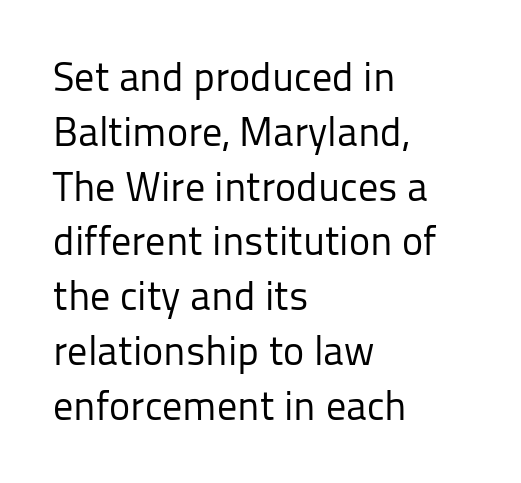
The rag falls on the right side of this text block. The font is comparable to plain body text, perhaps lighter. The zone under the glyphs is completely vacant. The letters advance in unequal steps, a hallmark of proportional type.
